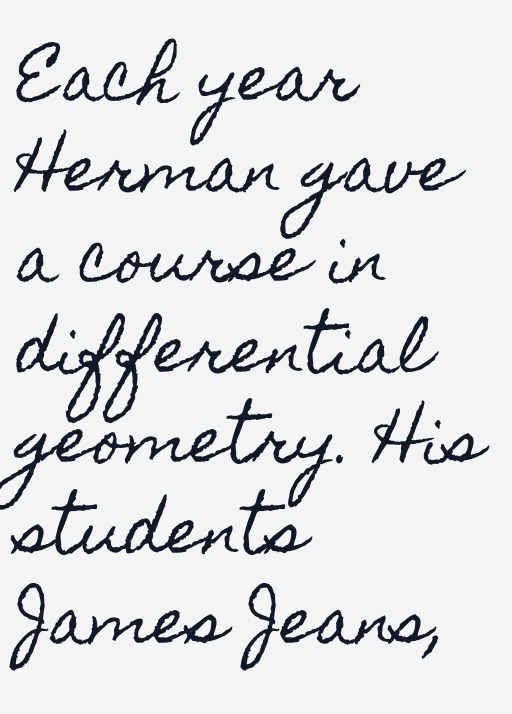
The image shows 62 px condensed type; set left-aligned, normal line spacing (1.46x), normal letter spacing, not underlined; a small x-height.
